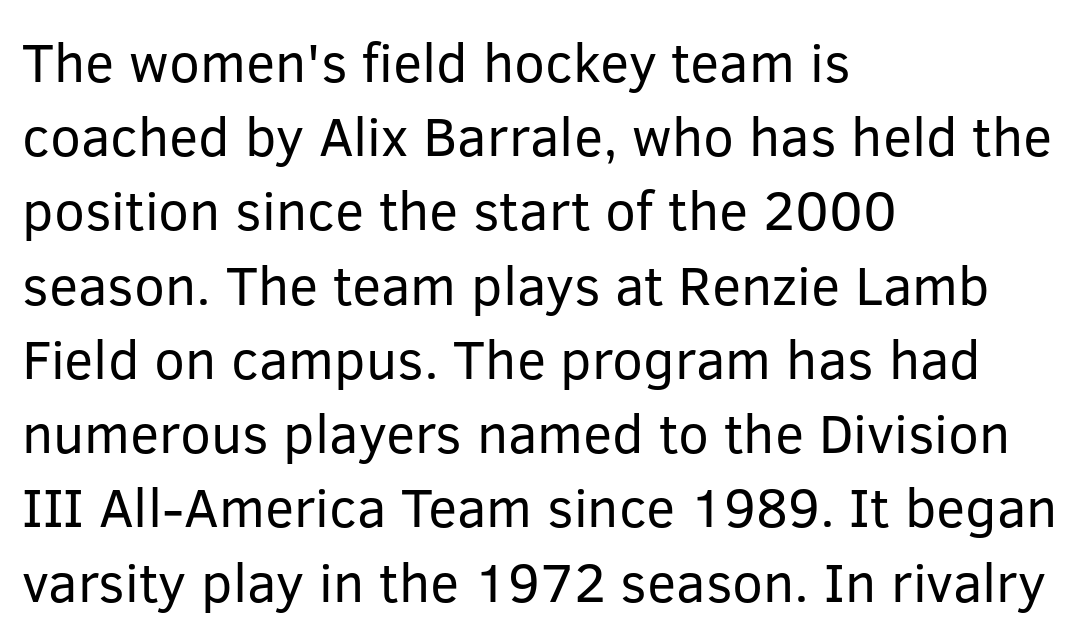
The image shows 55 px regular-weight sans-serif type, upright; set left-aligned, normal line spacing (1.35x), normal letter spacing, not underlined; low stroke contrast and a medium x-height.
